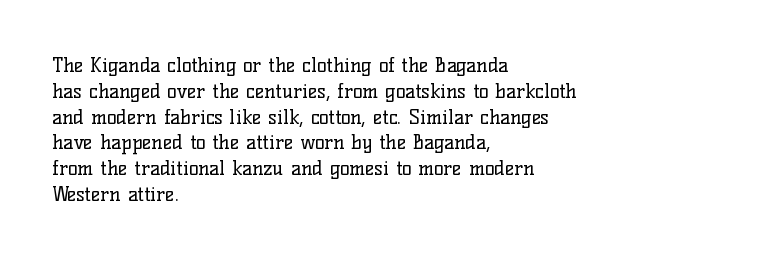
The image shows 20 px text type, upright; set left-aligned, normal line spacing (1.29x), normal letter spacing, not underlined.
